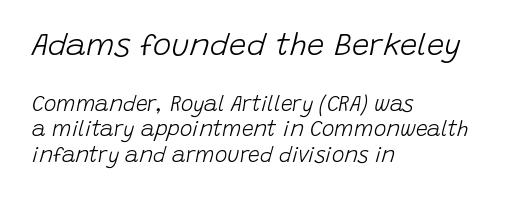
Q: Is the text bold? A: No.
Q: Is the text italic (slanted)? A: Yes, it leans right by about 15 degrees.
Q: Is the text underlined? A: No.
Q: How is the paragraph aligned? A: Left-aligned.
Q: Is the spacing between letters normal or unusually wide? A: Normal.
Q: Which block of text is set in a larger size, the first (top) or the second (bottom)? A: The first (top) one.
Q: Width (condensed, normal, or wide)? A: Normal.
Q: Stroke contrast? A: Low.
Q: x-height? A: Large.
Q: Monospaced? A: No.
